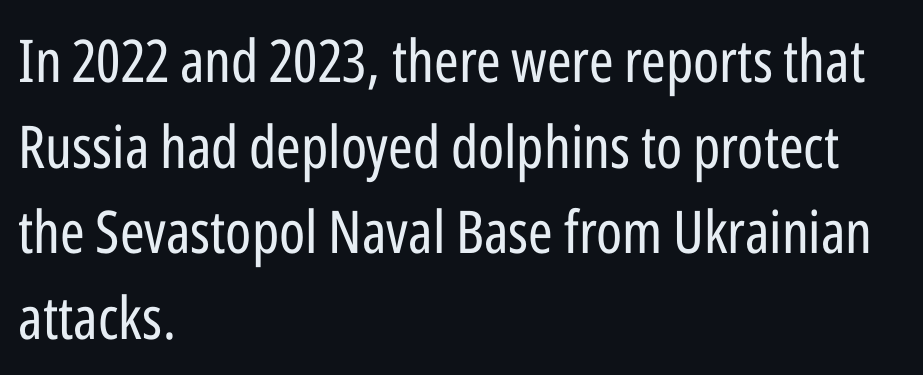
{"serif": "no", "italic": "no", "bold": "no", "weight": "regular", "width": "condensed", "stroke_contrast": "low", "x_height": "medium", "monospaced": "no", "underline": "no", "align": "left", "line_spacing": "normal", "line_spacing_ratio": 1.45, "letter_spacing": "normal", "letter_spacing_em": 0.0, "glyph_px": 59}
